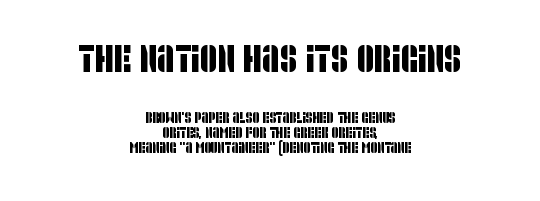
A bare baseline throughout the passage. Serifs: no, the terminals of the letterforms are clean. This rendering uses center alignment, leaving both contours irregular but symmetric. Whoever set this chose condensed vertical rhythm over breathing room. Note the varied advance widths — an 'i' is clearly narrower than an 'm'.
